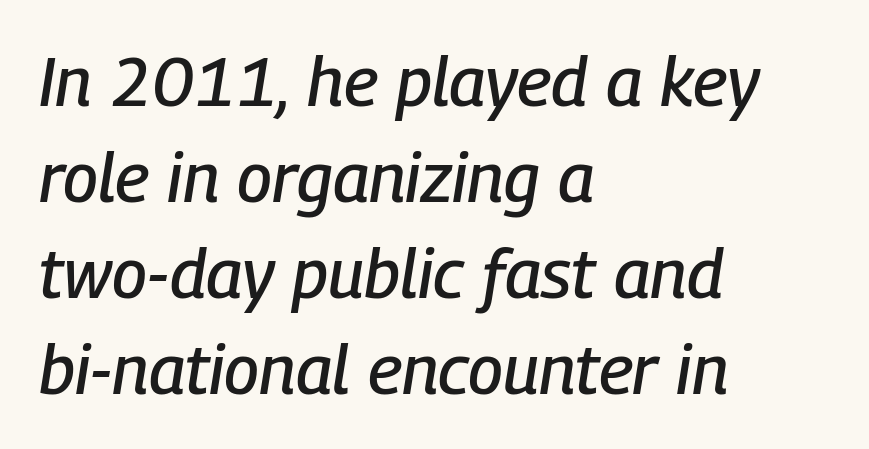
{"italic": "yes", "lean": "right", "slant_degrees": 9, "width": "condensed", "stroke_contrast": "low", "x_height": "medium", "monospaced": "no", "underline": "no", "align": "left", "line_spacing": "normal", "line_spacing_ratio": 1.39, "letter_spacing": "normal", "letter_spacing_em": 0.0, "glyph_px": 69}
